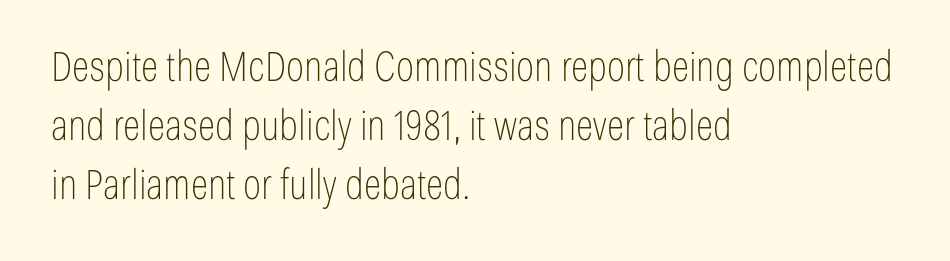
The characters display no serif detailing; their extremities are plain. The passage shown has conventional tracking throughout. No letter is thick-stroked: the sample isn't bold. No italicization has been applied; the sample stays upright.
